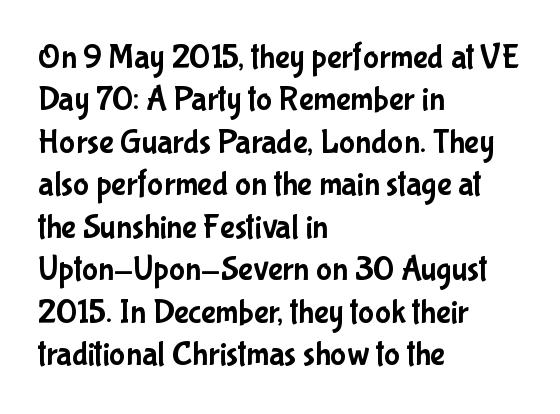
{"serif": "no", "italic": "no", "width": "condensed", "stroke_contrast": "low", "x_height": "medium", "monospaced": "no", "underline": "no", "align": "left", "line_spacing": "normal", "line_spacing_ratio": 1.25, "letter_spacing": "normal", "letter_spacing_em": 0.0, "glyph_px": 34}
